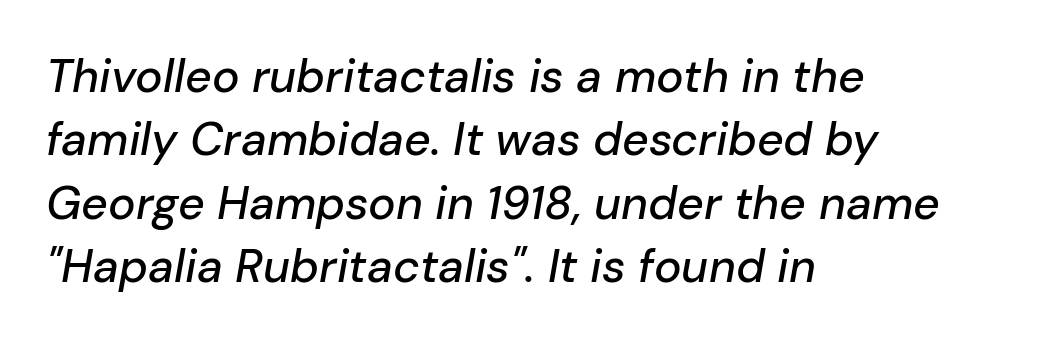
{"italic": "yes", "lean": "right", "slant_degrees": 10, "width": "normal", "stroke_contrast": "low", "x_height": "medium", "monospaced": "no", "underline": "no", "align": "left", "line_spacing": "normal", "line_spacing_ratio": 1.38, "letter_spacing": "normal", "letter_spacing_em": 0.0, "glyph_px": 46}
